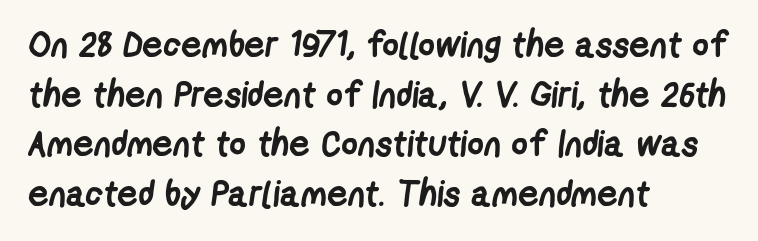
{"serif": "no", "bold": "yes", "weight": "semibold", "width": "condensed", "stroke_contrast": "low", "x_height": "medium", "monospaced": "no", "underline": "no", "align": "left", "line_spacing": "normal", "line_spacing_ratio": 1.38, "letter_spacing": "normal", "letter_spacing_em": 0.0, "glyph_px": 36}
